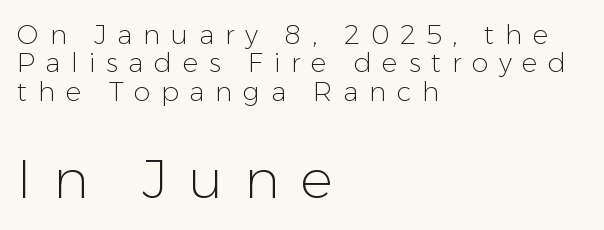
The typography opts for an upright posture over an oblique one. This rendering employs a face without finishing strokes, i.e., a sans-serif. Spacing verdict: proportional, widths tailored to each character. No extra ink here — the face is not bold.
